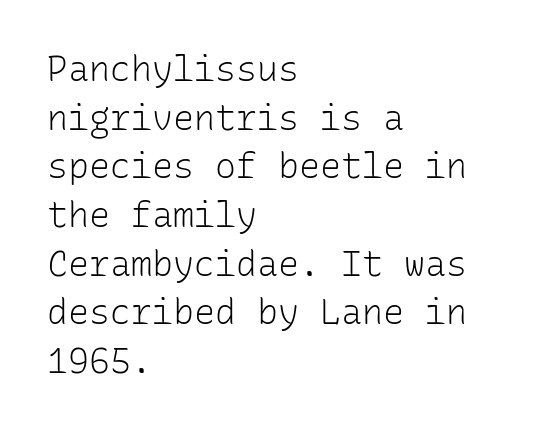
{"serif": "no", "italic": "no", "bold": "no", "weight": "light", "width": "normal", "stroke_contrast": "low", "x_height": "medium", "monospaced": "yes", "underline": "no", "align": "left", "line_spacing": "normal", "line_spacing_ratio": 1.39, "letter_spacing": "normal", "letter_spacing_em": 0.0, "glyph_px": 35}
